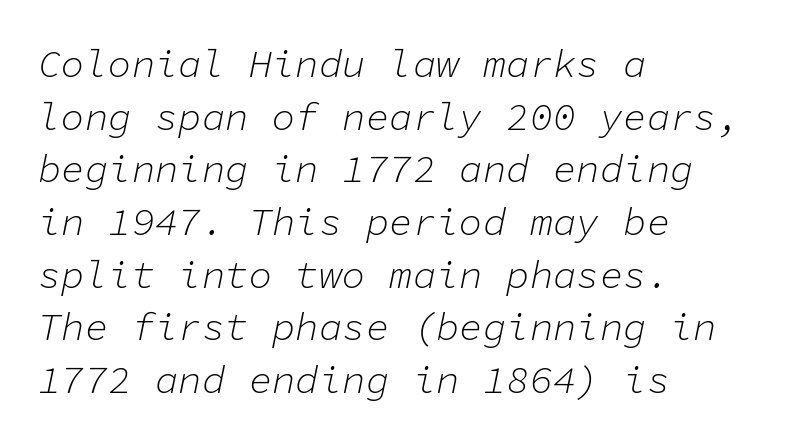
The font sits on the lighter half of the weight spectrum, regular included. Glyph-to-glyph distance matches everyday printed text. If you drew a ruler down the left edge, every line would touch it. Vertically, the passage feels balanced, rows spaced as you'd expect. Fixed-width glyphs throughout — classic coding-font behaviour. The gap between lines stays unmarked.
